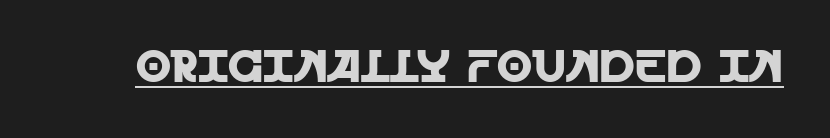
The gaps between neighbouring characters are ordinary and unremarkable. What kind of face is this? One without serifs — a sans. Do the letters lean? They stand straight. The specimen includes a rule beneath the text block's lines.
